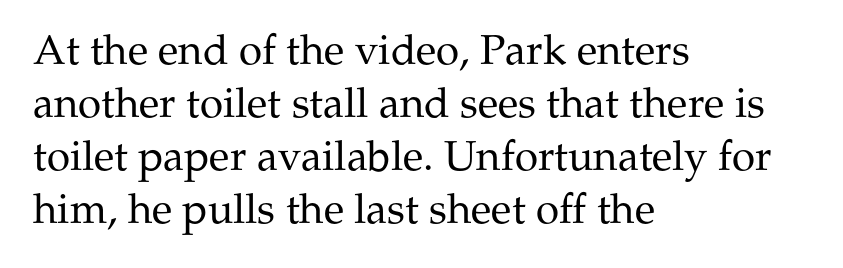
These lines keep a tight, regular rhythm from letter to letter. The typesetter chose a ragged-right arrangement here. Weight: not bold — regular or lighter. Quick note: underline off. Each letter keeps its own natural width here, so spacing adapts to shape.
